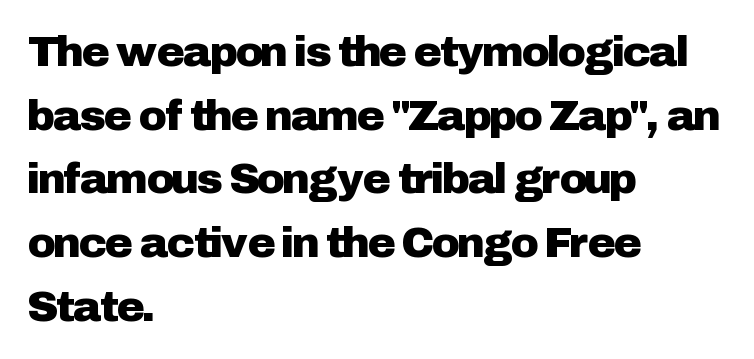
Leading: standard. Where is the straight margin? On the left. These lines are rendered in a variable-pitch font. Inter-character spacing is left at the font's built-in metrics. Tall strokes in this sample are plumb rather than angled. Serif or sans? Sans — the stroke terminals are bare.
